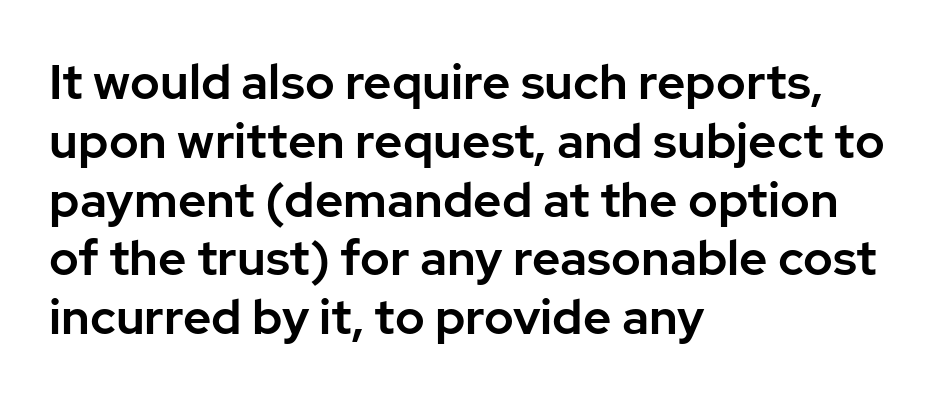
The specimen reads as upright at a glance. Each row of text sits above clean, open space. Is this a fixed-width face? No — the glyphs have proportional, varying widths. Every row of glyphs begins at an identical x-position on the left.
